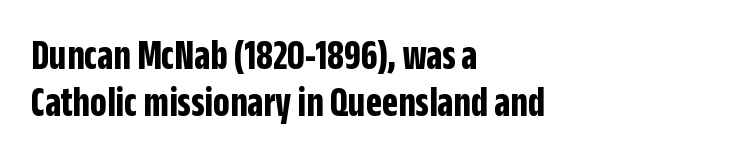
{"serif": "no", "italic": "no", "bold": "yes", "weight": "bold", "width": "condensed", "stroke_contrast": "low", "x_height": "large", "monospaced": "no", "underline": "no", "align": "left", "line_spacing": "tight", "line_spacing_ratio": 1.12, "letter_spacing": "normal", "letter_spacing_em": 0.0, "glyph_px": 42}
